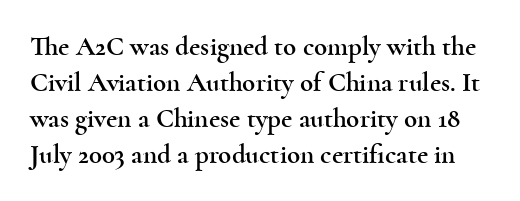
The image shows 27 px text type, upright; set normal line spacing (1.33x), normal letter spacing, not underlined.
